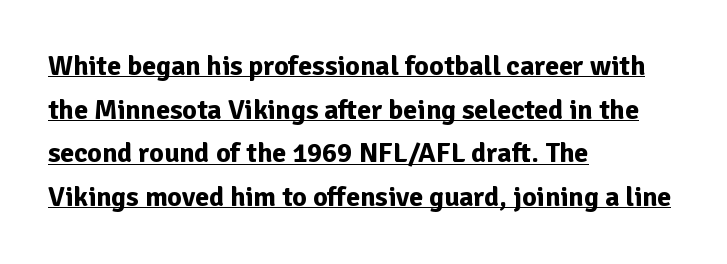
Q: Is the text bold? A: Yes.
Q: Is the text italic (slanted)? A: No, it is upright.
Q: Is the typeface a serif or a sans-serif typeface? A: Sans-serif.
Q: Is the text underlined? A: Yes.
Q: How is the paragraph aligned? A: Left-aligned.
Q: Is the spacing between letters normal or unusually wide? A: Normal.
Q: Is the spacing between lines tight, normal or loose? A: Normal.
Q: Width (condensed, normal, or wide)? A: Normal.
Q: Stroke contrast? A: Low.
Q: x-height? A: Medium.
Q: Monospaced? A: No.
